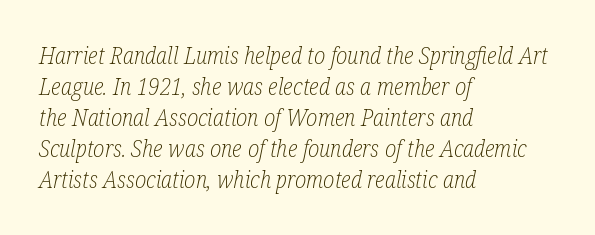
The image shows 23 px text type, italic (leaning right); set left-aligned, normal line spacing (1.35x), normal letter spacing, not underlined.
